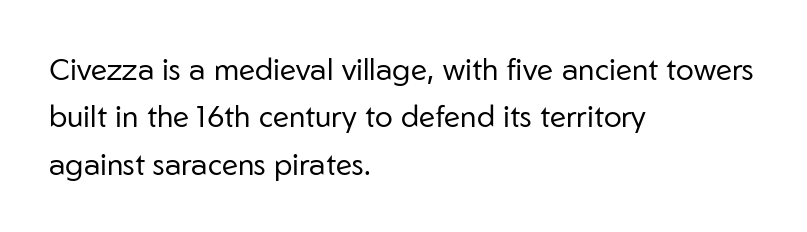
{"serif": "no", "italic": "no", "bold": "no", "weight": "regular", "width": "normal", "stroke_contrast": "low", "x_height": "medium", "monospaced": "no", "underline": "no", "align": "left", "line_spacing": "normal", "line_spacing_ratio": 1.58, "letter_spacing": "normal", "letter_spacing_em": 0.0, "glyph_px": 30}
